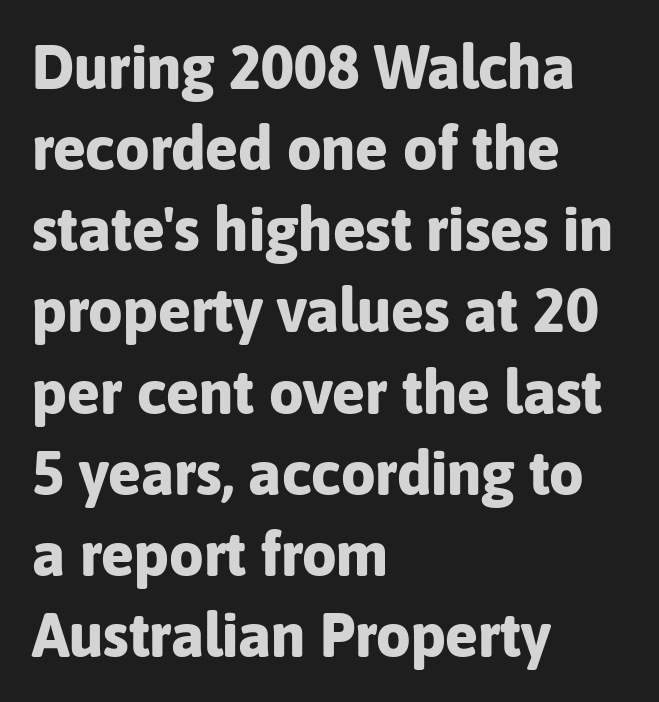
Q: Is the text bold? A: Yes.
Q: Is the text italic (slanted)? A: No, it is upright.
Q: Is the typeface a serif or a sans-serif typeface? A: Sans-serif.
Q: Is the text underlined? A: No.
Q: How is the paragraph aligned? A: Left-aligned.
Q: Is the spacing between letters normal or unusually wide? A: Normal.
Q: Is the spacing between lines tight, normal or loose? A: Normal.
Q: Width (condensed, normal, or wide)? A: Normal.
Q: Stroke contrast? A: Low.
Q: x-height? A: Medium.
Q: Monospaced? A: No.
